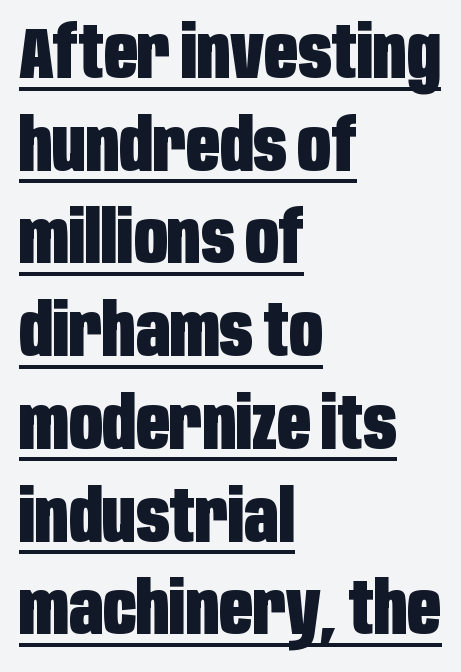
{"serif": "no", "italic": "no", "bold": "yes", "weight": "heavy", "width": "condensed", "stroke_contrast": "low", "x_height": "large", "monospaced": "no", "underline": "yes", "align": "left", "line_spacing": "normal", "line_spacing_ratio": 1.27, "letter_spacing": "normal", "letter_spacing_em": 0.0, "glyph_px": 73}
